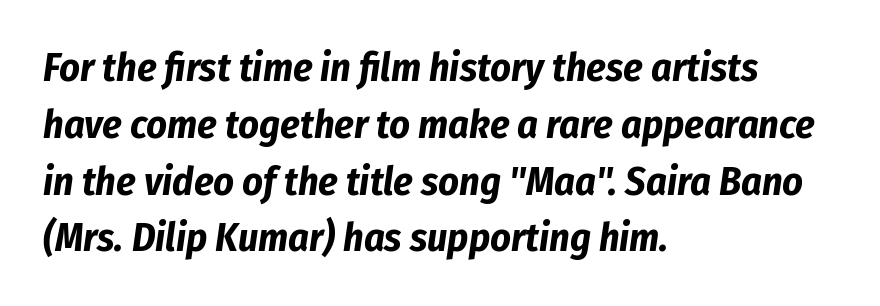
The image shows 40 px bold, condensed type, italic (leaning right); set left-aligned, normal line spacing (1.42x), normal letter spacing, not underlined; low stroke contrast and a medium x-height.
